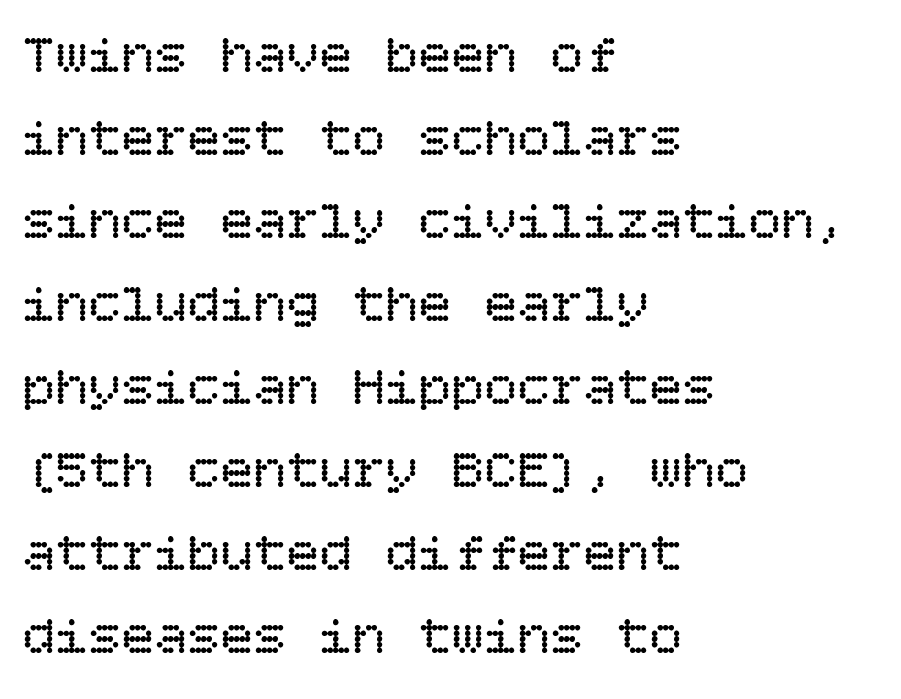
Lines of text with bare space underneath. Is the letter spacing exaggerated? No — it looks like the ordinary default. Stems and bowls with no extra thickness — not bold. Compared with typical paragraphs, the rows here are spaced about the same. Is there any slant? The stems are plumb. Layout note: lines flush left.
